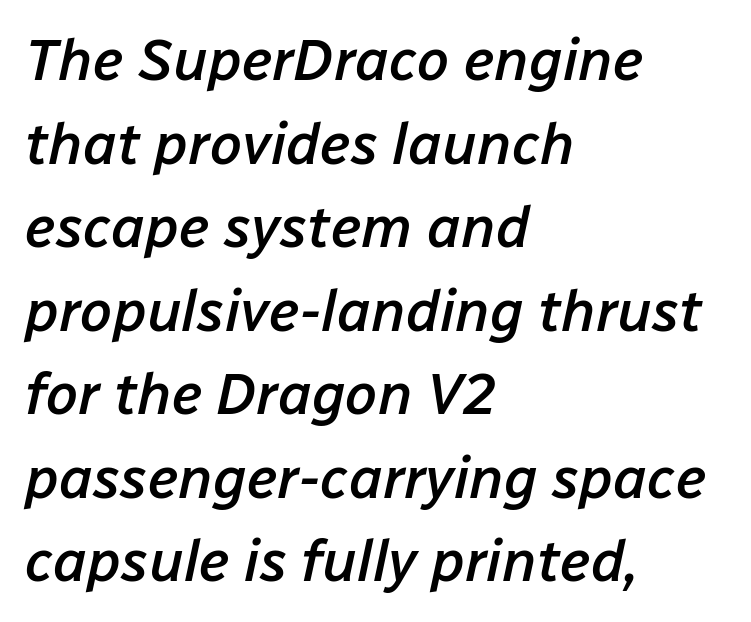
The image shows 58 px semibold type, italic (leaning right); set left-aligned, normal line spacing (1.44x), normal letter spacing, not underlined; low stroke contrast and a medium x-height.
